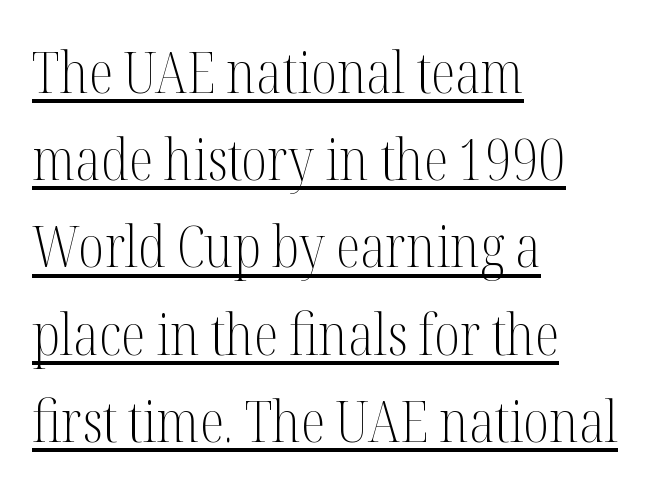
Q: Is the text bold? A: No.
Q: Is the text italic (slanted)? A: No, it is upright.
Q: Is the typeface a serif or a sans-serif typeface? A: Serif.
Q: Is the text underlined? A: Yes.
Q: How is the paragraph aligned? A: Left-aligned.
Q: Is the spacing between letters normal or unusually wide? A: Normal.
Q: Is the spacing between lines tight, normal or loose? A: Normal.
Q: Width (condensed, normal, or wide)? A: Condensed.
Q: Stroke contrast? A: Medium.
Q: x-height? A: Medium.
Q: Monospaced? A: No.
